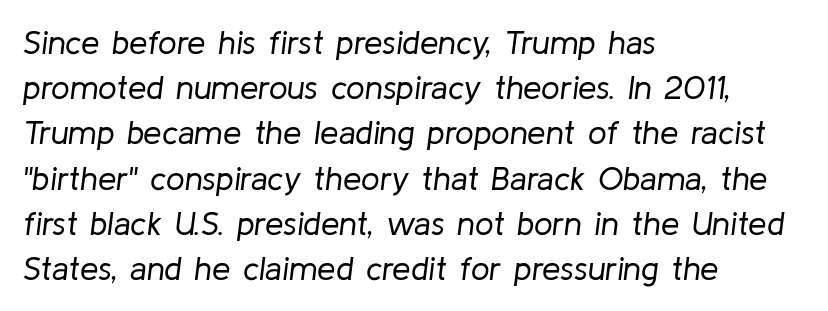
The image shows 33 px regular-weight type, italic (leaning right); set left-aligned, normal line spacing (1.37x), normal letter spacing, not underlined; low stroke contrast and a medium x-height.
